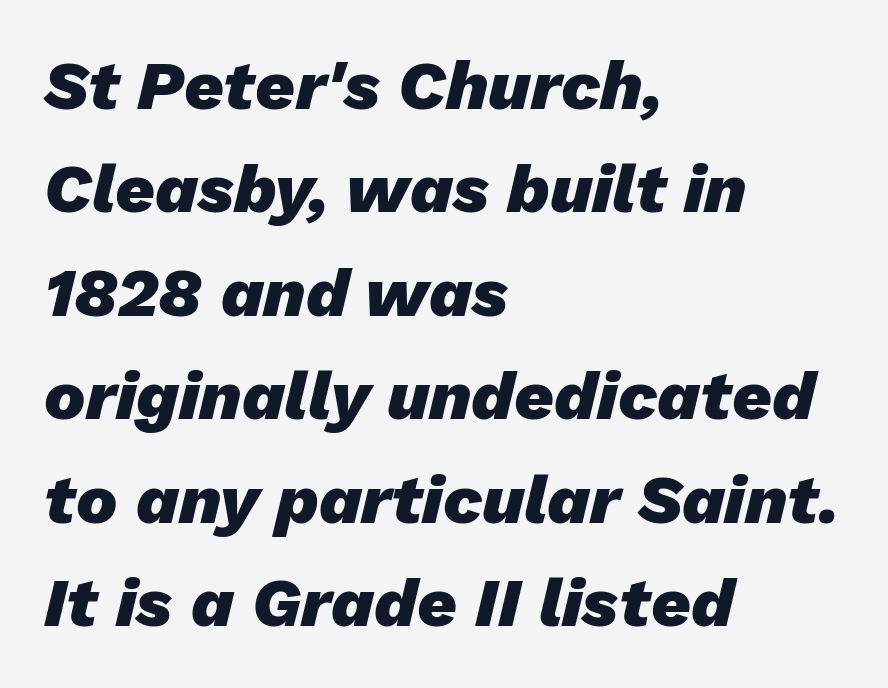
{"italic": "yes", "lean": "right", "slant_degrees": 13, "bold": "yes", "weight": "heavy", "width": "normal", "stroke_contrast": "low", "x_height": "medium", "monospaced": "no", "underline": "no", "align": "left", "line_spacing": "normal", "line_spacing_ratio": 1.5, "letter_spacing": "normal", "letter_spacing_em": 0.0, "glyph_px": 69}
